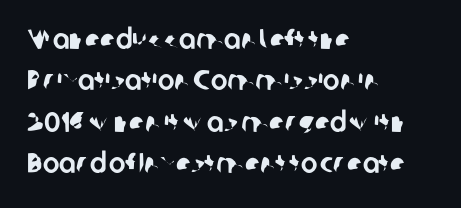
Q: Is the typeface a serif or a sans-serif typeface? A: Sans-serif.
Q: Is the text underlined? A: No.
Q: How is the paragraph aligned? A: Left-aligned.
Q: Is the spacing between letters normal or unusually wide? A: Normal.
Q: Is the spacing between lines tight, normal or loose? A: Normal.
Q: Width (condensed, normal, or wide)? A: Normal.
Q: Stroke contrast? A: Low.
Q: x-height? A: Medium.
Q: Monospaced? A: No.
